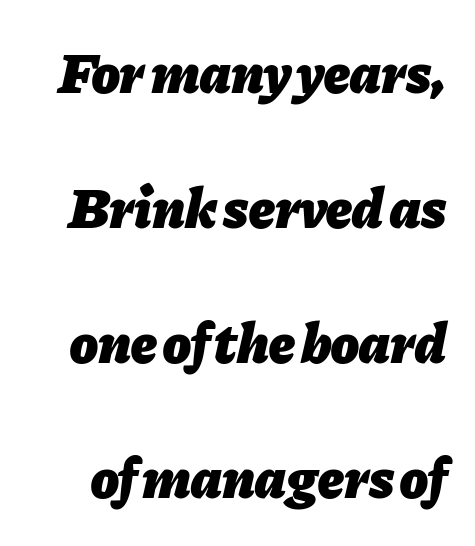
The image shows 57 px heavy type, italic (leaning right); set loose line spacing (2.37x), normal letter spacing, not underlined; low stroke contrast and a medium x-height.
